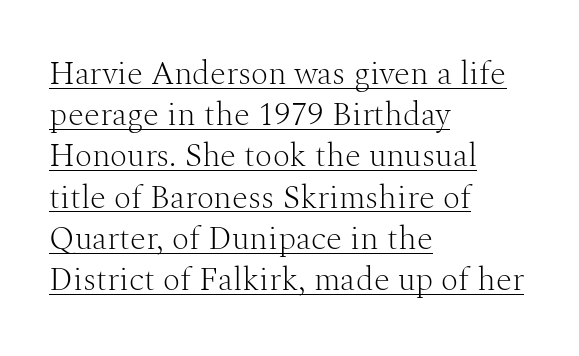
The lettering is marked with a stroke running underneath it. These lines are rendered in a variable-pitch font. Compared with typical paragraphs, the rows here are spaced about the same. Stroke terminals: seriffed. The font's upright variant was chosen for this text.
